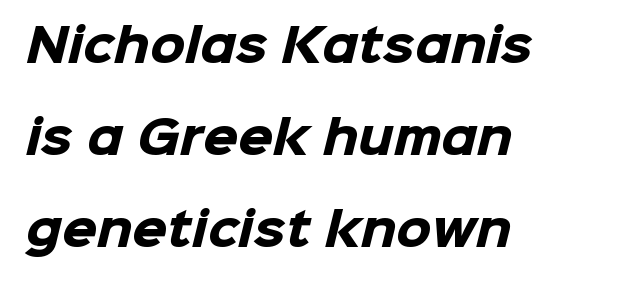
The image shows 45 px heavy sans-serif type; set left-aligned, loose line spacing (2.05x), normal letter spacing, not underlined; low stroke contrast and a medium x-height.
